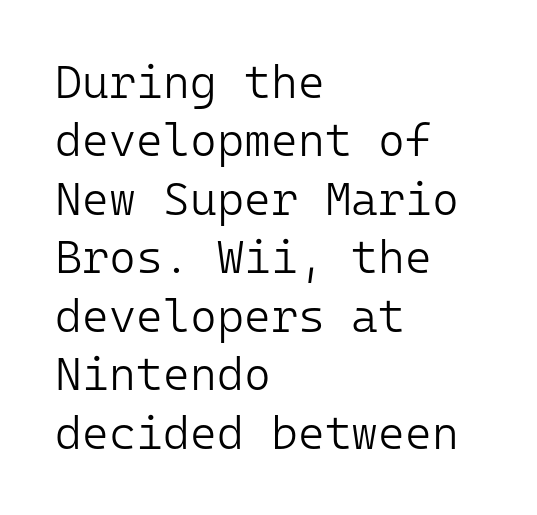
Q: Is the text bold? A: No.
Q: Is the text italic (slanted)? A: No, it is upright.
Q: Is the typeface a serif or a sans-serif typeface? A: Sans-serif.
Q: Is the text underlined? A: No.
Q: How is the paragraph aligned? A: Left-aligned.
Q: Is the spacing between letters normal or unusually wide? A: Normal.
Q: Is the spacing between lines tight, normal or loose? A: Normal.
Q: Width (condensed, normal, or wide)? A: Normal.
Q: Stroke contrast? A: Low.
Q: x-height? A: Medium.
Q: Monospaced? A: Yes.
